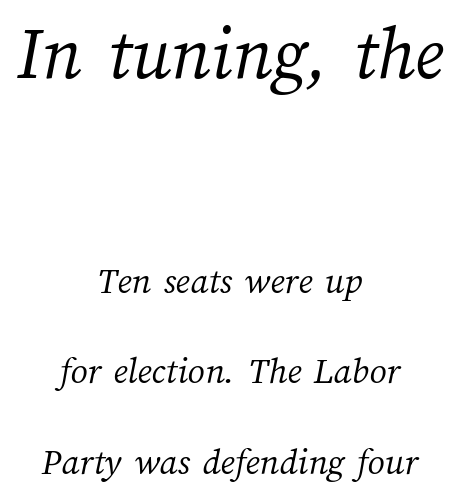
The image shows 77 px light type; set centered, loose line spacing (2.39x), normal letter spacing, not underlined; the first (top) block is 2.03x larger; medium stroke contrast and a medium x-height.
